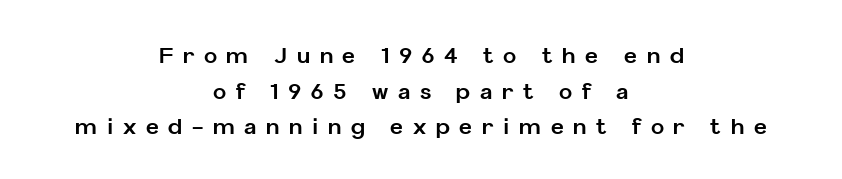
The string is rendered with underlining switched off. Leading: standard. Heft: maximum for text — a bold. Style check: upright. Visually the block forms a symmetrical silhouette, jagged on both flanks.
